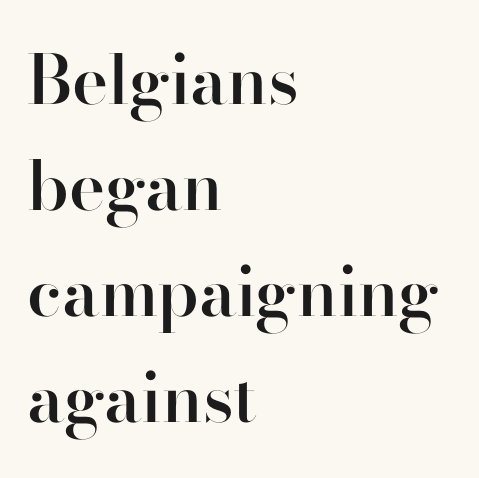
{"serif": "yes", "italic": "no", "bold": "semi", "weight": "semibold", "width": "normal", "stroke_contrast": "high", "x_height": "small", "monospaced": "no", "underline": "no", "align": "left", "line_spacing": "normal", "line_spacing_ratio": 1.56, "letter_spacing": "normal", "letter_spacing_em": 0.0, "glyph_px": 68}
